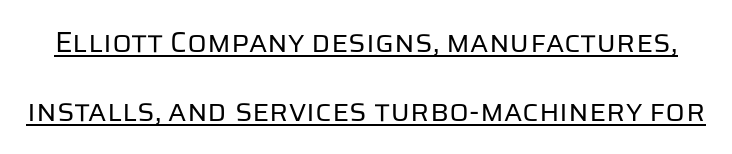
The image shows 29 px regular-weight sans-serif type, upright; set loose line spacing (2.38x), normal letter spacing, underlined; low stroke contrast and a large x-height.
